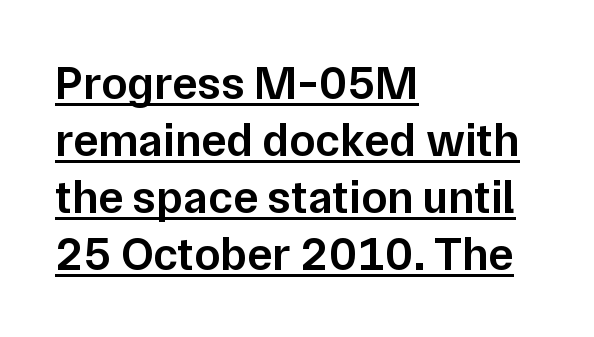
{"serif": "no", "italic": "no", "bold": "semi", "weight": "semibold", "width": "normal", "stroke_contrast": "low", "x_height": "medium", "monospaced": "no", "underline": "yes", "align": "left", "line_spacing_ratio": 1.21, "letter_spacing": "normal", "letter_spacing_em": 0.0, "glyph_px": 47}
